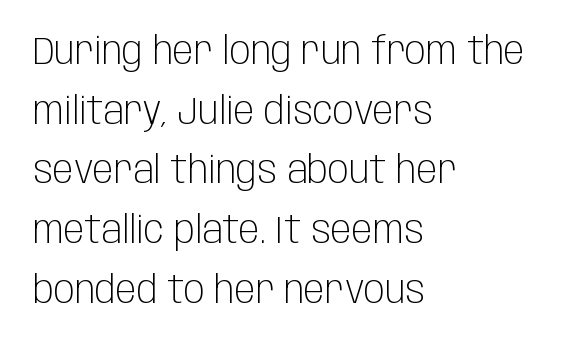
{"serif": "no", "italic": "no", "bold": "no", "weight": "light", "width": "condensed", "stroke_contrast": "low", "x_height": "large", "monospaced": "no", "underline": "no", "align": "left", "line_spacing": "normal", "line_spacing_ratio": 1.53, "letter_spacing": "normal", "letter_spacing_em": 0.0, "glyph_px": 39}
